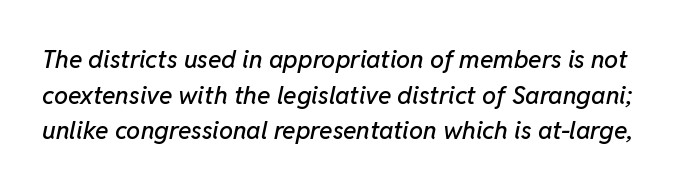
The image shows 25 px text type, italic (leaning right); set normal line spacing (1.43x), normal letter spacing, not underlined.
